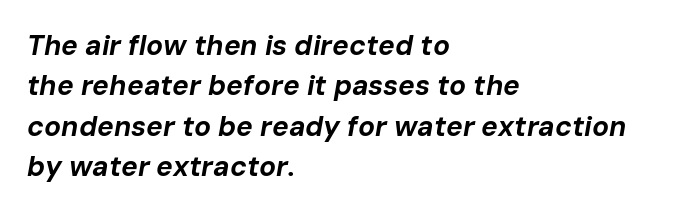
Q: Is the text bold? A: Yes.
Q: Is the text italic (slanted)? A: Yes, it leans right by about 10 degrees.
Q: Is the text underlined? A: No.
Q: How is the paragraph aligned? A: Left-aligned.
Q: Is the spacing between letters normal or unusually wide? A: Normal.
Q: Is the spacing between lines tight, normal or loose? A: Normal.
Q: Width (condensed, normal, or wide)? A: Normal.
Q: Stroke contrast? A: Low.
Q: x-height? A: Medium.
Q: Monospaced? A: No.
